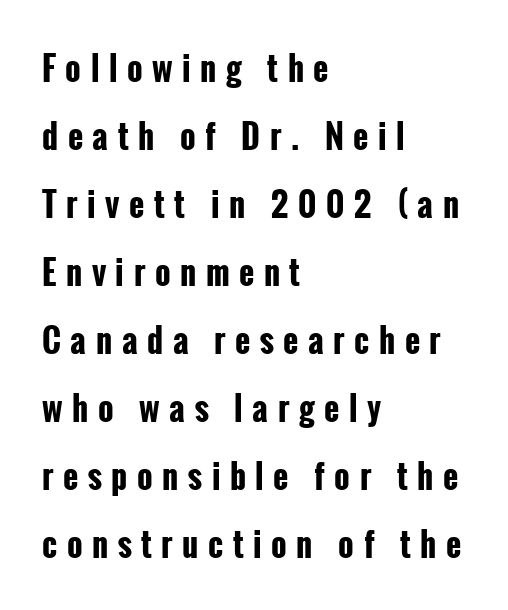
The image shows 33 px bold, condensed sans-serif type, upright; set left-aligned, loose line spacing (2.06x), unusually wide letter spacing (+0.29 em), not underlined; low stroke contrast and a medium x-height.
